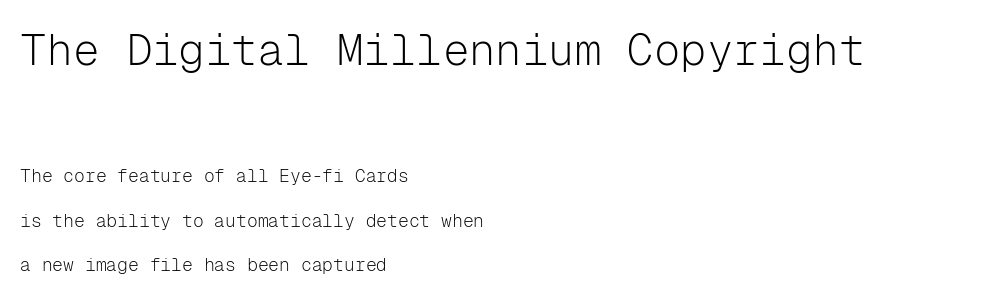
The image shows 44 px light sans-serif type, upright, monospaced; set left-aligned, loose line spacing (2.46x), normal letter spacing, not underlined; the first (top) block is 2.44x larger; low stroke contrast and a medium x-height.
